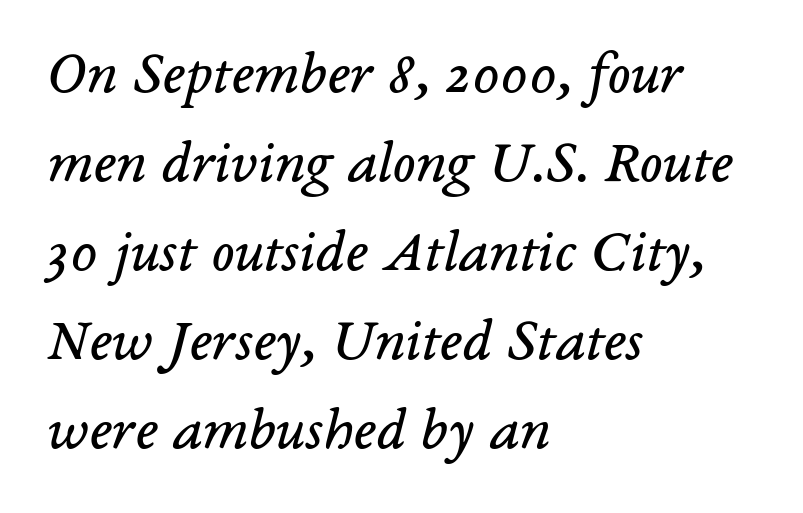
Q: Is the text bold? A: No.
Q: Is the text italic (slanted)? A: Yes, it leans right by about 14 degrees.
Q: Is the typeface a serif or a sans-serif typeface? A: Serif.
Q: Is the text underlined? A: No.
Q: How is the paragraph aligned? A: Left-aligned.
Q: Is the spacing between letters normal or unusually wide? A: Normal.
Q: Is the spacing between lines tight, normal or loose? A: Normal.
Q: Width (condensed, normal, or wide)? A: Normal.
Q: Stroke contrast? A: Low.
Q: x-height? A: Medium.
Q: Monospaced? A: No.
